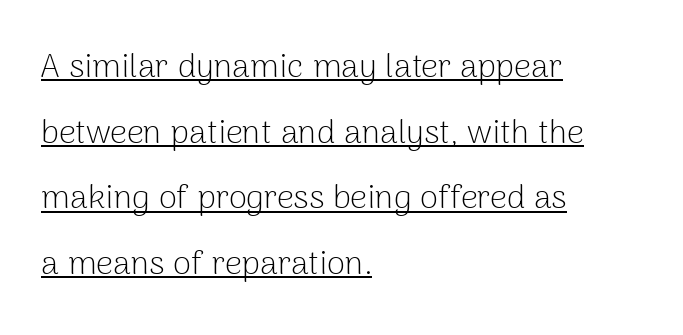
Characters remain perfectly vertical along every line. Typographically, this falls in the sans-serif category. Students, observe: this is what heavily led, spacious text looks like. How are the letters spaced? Ordinarily, with no added tracking. Descenders here cross a horizontal rule under the line.
